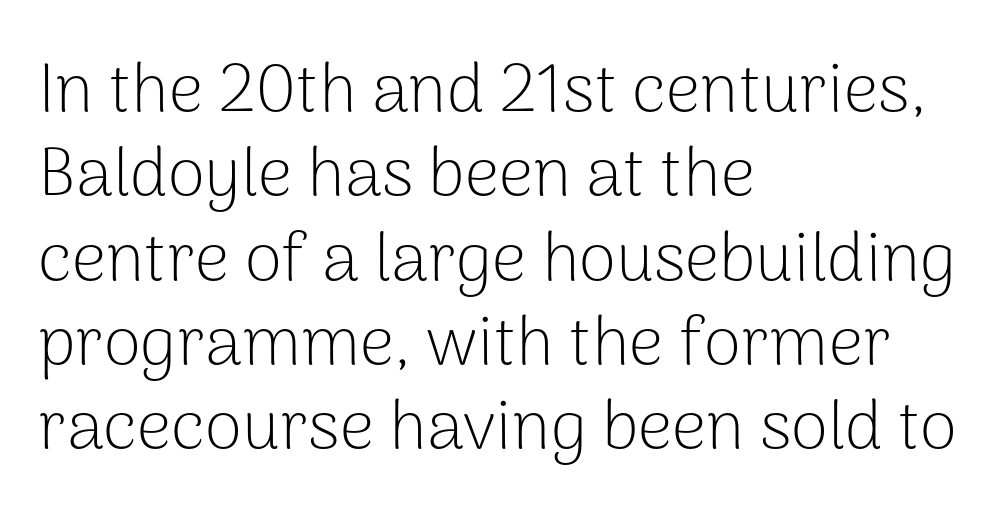
Q: Is the text bold? A: No.
Q: Is the text italic (slanted)? A: No, it is upright.
Q: Is the typeface a serif or a sans-serif typeface? A: Sans-serif.
Q: Is the text underlined? A: No.
Q: How is the paragraph aligned? A: Left-aligned.
Q: Is the spacing between letters normal or unusually wide? A: Normal.
Q: Width (condensed, normal, or wide)? A: Normal.
Q: Stroke contrast? A: Low.
Q: x-height? A: Medium.
Q: Monospaced? A: No.
